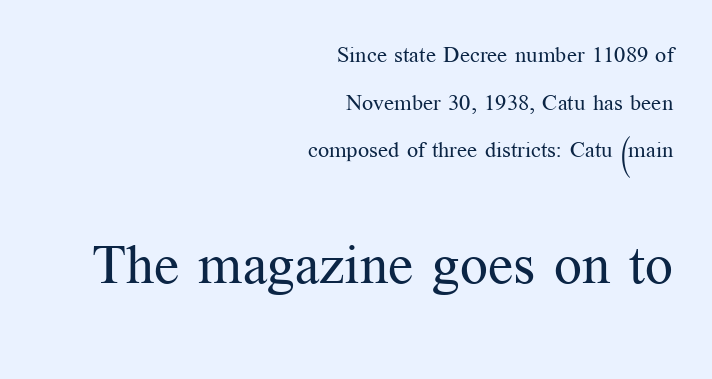
{"serif": "yes", "italic": "no", "bold": "no", "weight": "regular", "width": "normal", "stroke_contrast": "medium", "x_height": "medium", "monospaced": "no", "underline": "no", "align": "right", "line_spacing": "loose", "line_spacing_ratio": 2.17, "letter_spacing": "normal", "letter_spacing_em": 0.0, "larger_block": "second", "size_ratio": 2.5, "glyph_px": 55}
